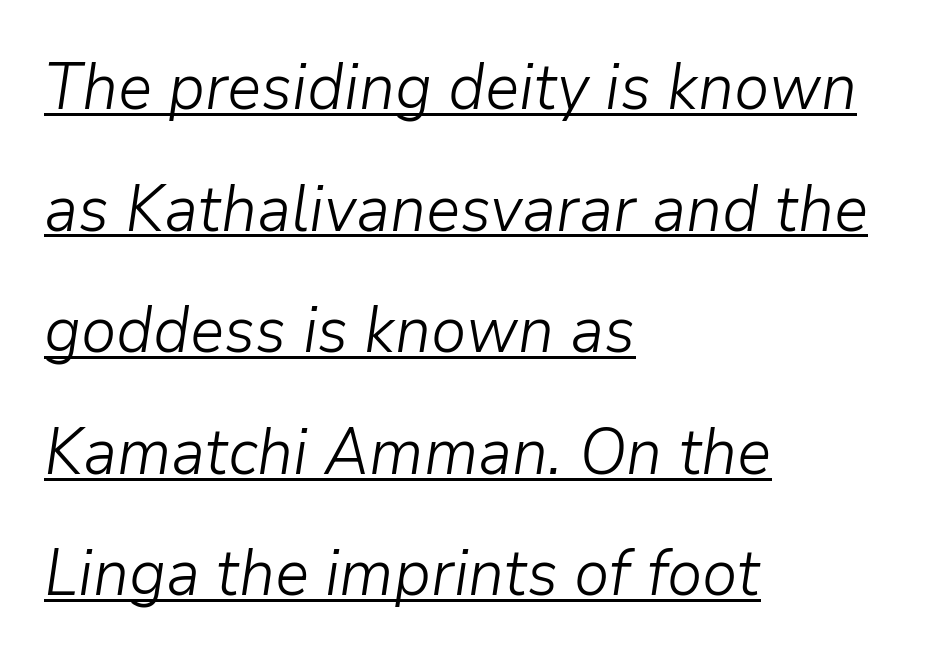
Q: Is the text bold? A: No.
Q: Is the text italic (slanted)? A: Yes, it leans right by about 9 degrees.
Q: Is the text underlined? A: Yes.
Q: How is the paragraph aligned? A: Left-aligned.
Q: Is the spacing between letters normal or unusually wide? A: Normal.
Q: Is the spacing between lines tight, normal or loose? A: Loose.
Q: Width (condensed, normal, or wide)? A: Normal.
Q: Stroke contrast? A: Low.
Q: x-height? A: Medium.
Q: Monospaced? A: No.
